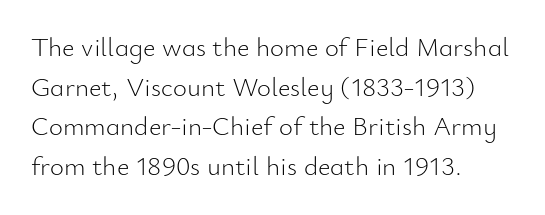
Q: Is the text bold? A: No.
Q: Is the text italic (slanted)? A: No, it is upright.
Q: Is the text underlined? A: No.
Q: How is the paragraph aligned? A: Left-aligned.
Q: Is the spacing between letters normal or unusually wide? A: Normal.
Q: Is the spacing between lines tight, normal or loose? A: Normal.
